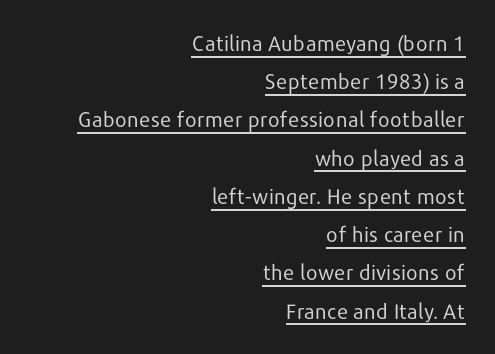
A student would call this right alignment; a typographer would say flush right, rag left. Compared with undecorated copy, this sample adds a rule below the words. The strokes carry an ordinary text weight at most. In terms of letterspacing, this is plain default setting. The specimen reads as upright at a glance.
